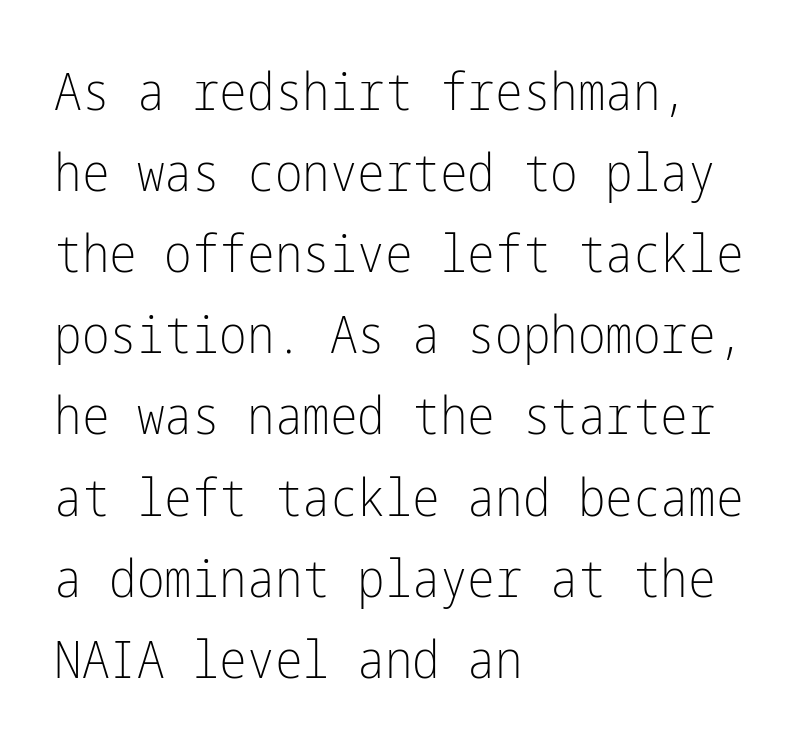
The typesetter chose a ragged-right arrangement here. Short note: letters normally spaced. No chunkiness to these letters — they're not bold. Vertical spacing — default. Characters remain perfectly vertical along every line. Glance below the letters and you will spot only blank space.
